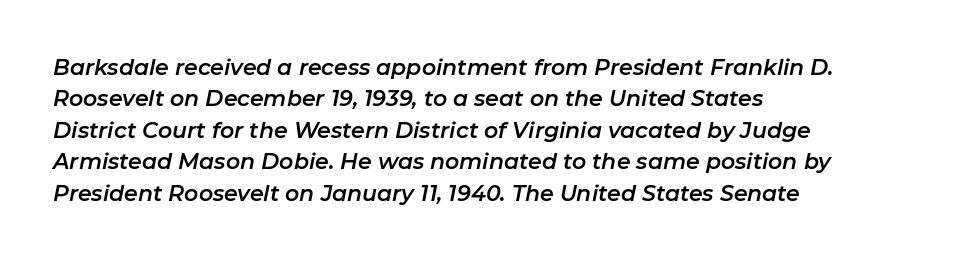
The image shows 22 px text type, italic (leaning right); set left-aligned, normal line spacing (1.43x), normal letter spacing, not underlined.
